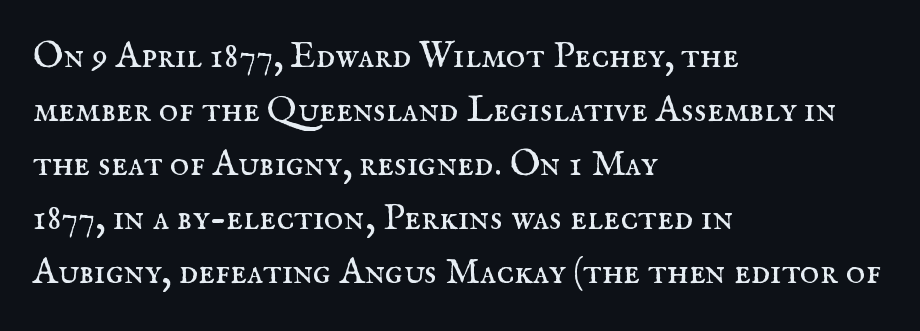
The image shows 37 px regular-weight serif type, upright; set left-aligned, normal line spacing (1.46x), normal letter spacing, not underlined; medium stroke contrast and a small x-height.
